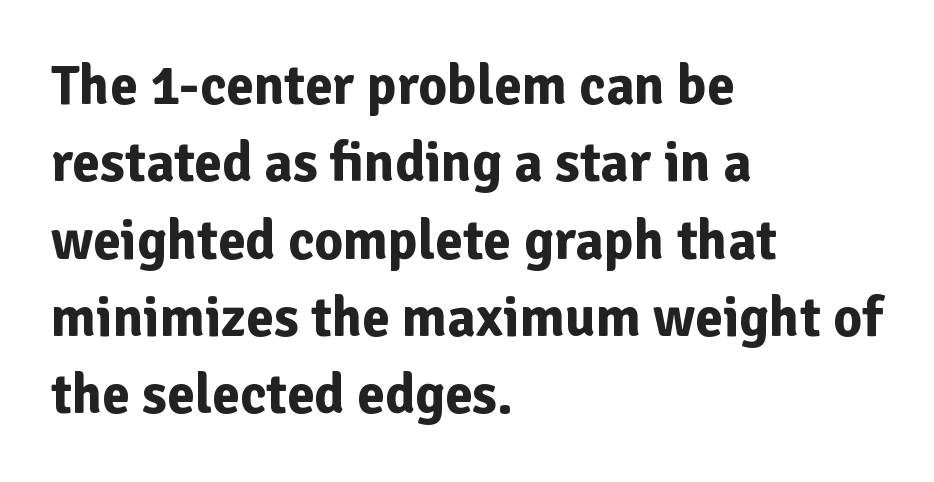
Q: Is the text bold? A: Yes.
Q: Is the text italic (slanted)? A: No, it is upright.
Q: Is the typeface a serif or a sans-serif typeface? A: Sans-serif.
Q: Is the text underlined? A: No.
Q: How is the paragraph aligned? A: Left-aligned.
Q: Is the spacing between letters normal or unusually wide? A: Normal.
Q: Is the spacing between lines tight, normal or loose? A: Normal.
Q: Width (condensed, normal, or wide)? A: Normal.
Q: Stroke contrast? A: Low.
Q: x-height? A: Medium.
Q: Monospaced? A: No.
